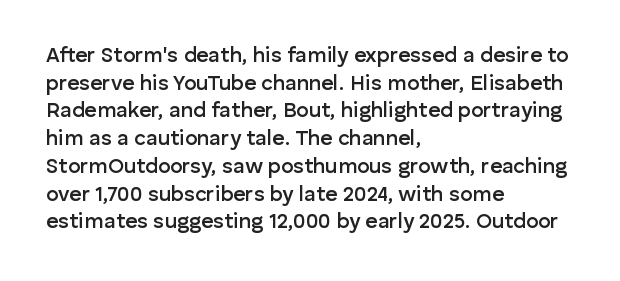
These words are printed semibold, heavier than regular yet not bold. Does the lettering tilt? It doesn't — this is upright. The area under the type is left untouched. Alignment: flush left.
